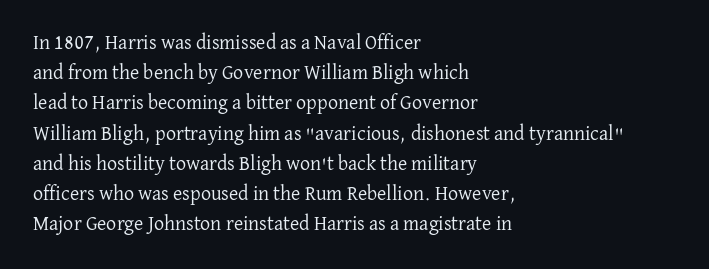
Q: Is the text bold? A: No.
Q: Is the text italic (slanted)? A: No, it is upright.
Q: Is the text underlined? A: No.
Q: How is the paragraph aligned? A: Left-aligned.
Q: Is the spacing between letters normal or unusually wide? A: Normal.
Q: Is the spacing between lines tight, normal or loose? A: Normal.
